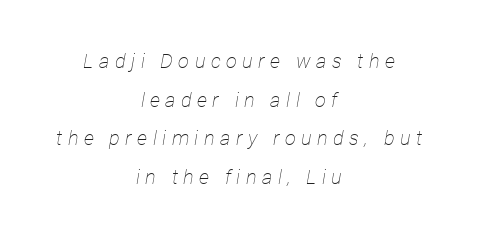
{"italic": "yes", "lean": "right", "slant_degrees": 12, "bold": "no", "underline": "no", "align": "center", "line_spacing": "loose", "line_spacing_ratio": 1.93, "letter_spacing": "wide", "letter_spacing_em": 0.27, "glyph_px": 20}
